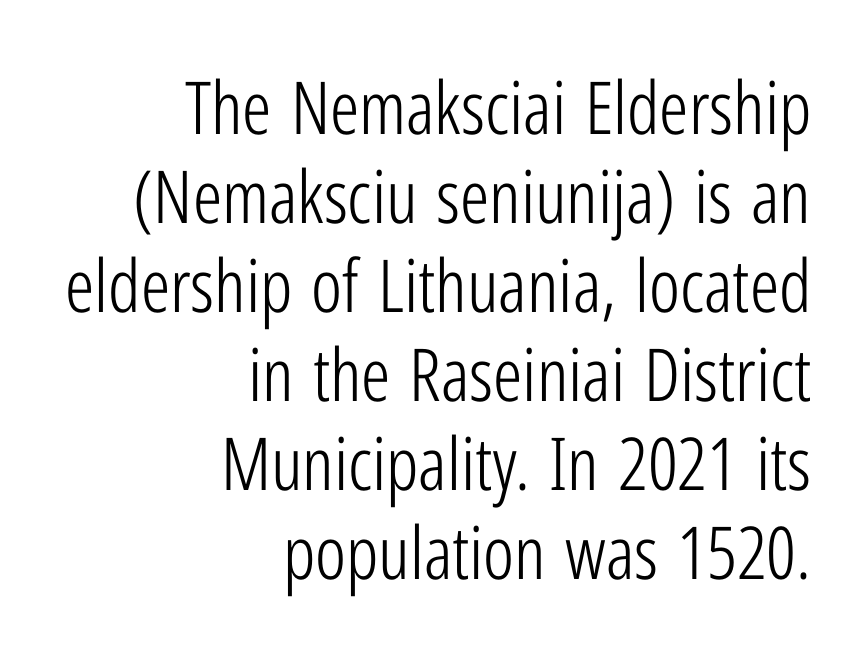
The weight tops out at a normal text grade. The passage shown is typed in a proportional face where columns would drift. The font's upright variant was chosen for this text. Beneath every word, the page is bare. Compared with a flush-left layout, this one pins lines to the opposite, right side. Short note: letters normally spaced.
